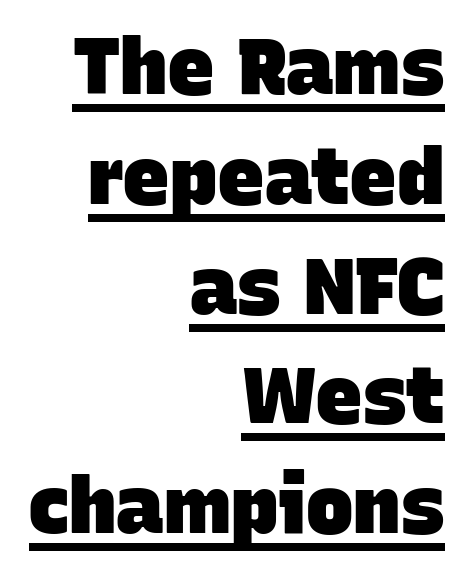
Honestly, the row spacing looks completely unremarkable. The letters sit at their default tracking, neither squeezed nor spread. Serifs: no, the terminals of the letterforms are clean. The face used here has the dense, thick strokes of a bold. Horizontal alignment here is rightward, an uncommon choice for prose.
